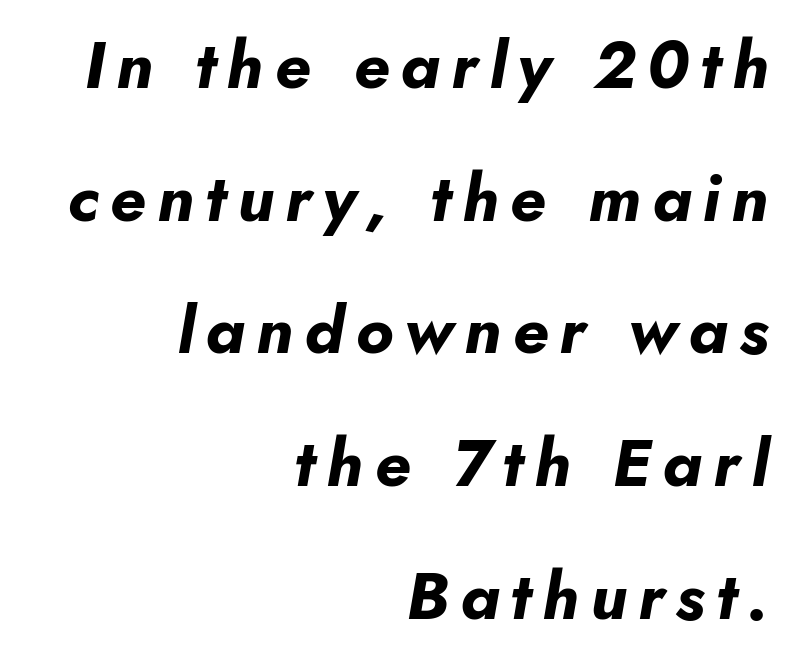
The image shows 66 px bold type, italic (leaning right); set right-aligned, loose line spacing (2.01x), not underlined; low stroke contrast and a small x-height.
